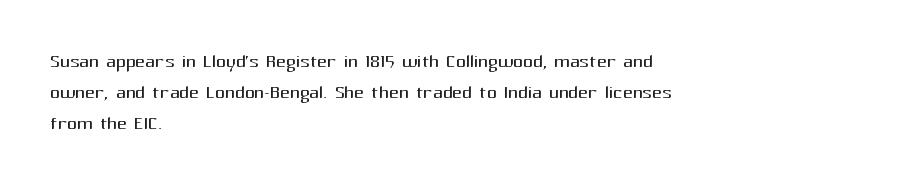
Q: Is the text bold? A: No.
Q: Is the text italic (slanted)? A: No, it is upright.
Q: Is the text underlined? A: No.
Q: How is the paragraph aligned? A: Left-aligned.
Q: Is the spacing between letters normal or unusually wide? A: Normal.
Q: Is the spacing between lines tight, normal or loose? A: Normal.
